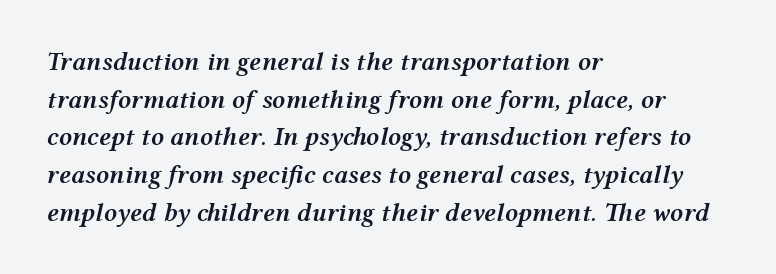
{"italic": "yes", "lean": "right", "slant_degrees": 12, "bold": "semi", "underline": "no", "align": "left", "line_spacing": "normal", "line_spacing_ratio": 1.45, "letter_spacing": "normal", "letter_spacing_em": 0.0, "glyph_px": 26}
